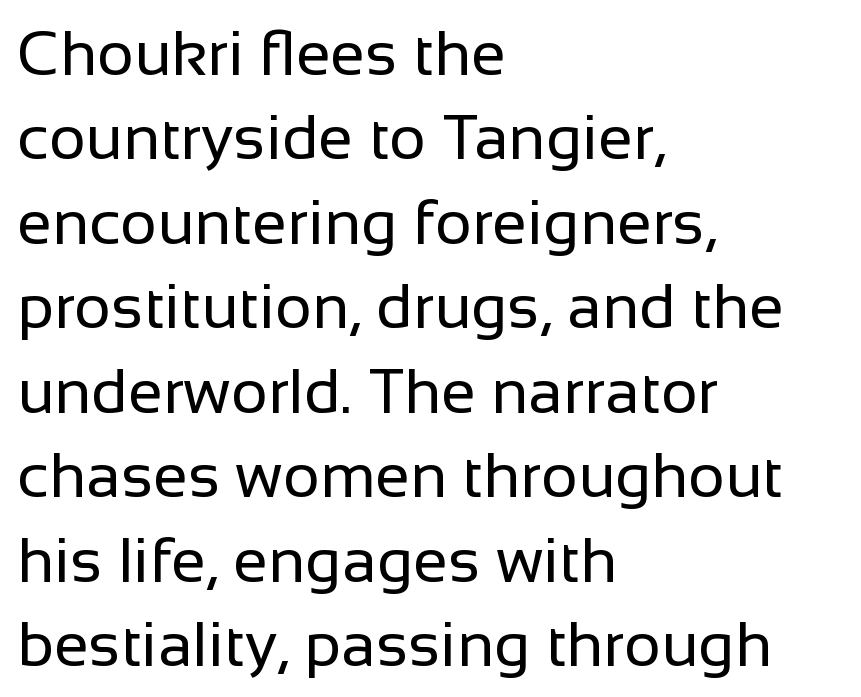
{"serif": "no", "italic": "no", "bold": "no", "weight": "regular", "width": "normal", "stroke_contrast": "low", "x_height": "medium", "monospaced": "no", "underline": "no", "align": "left", "line_spacing": "normal", "line_spacing_ratio": 1.34, "letter_spacing": "normal", "letter_spacing_em": 0.0, "glyph_px": 63}
